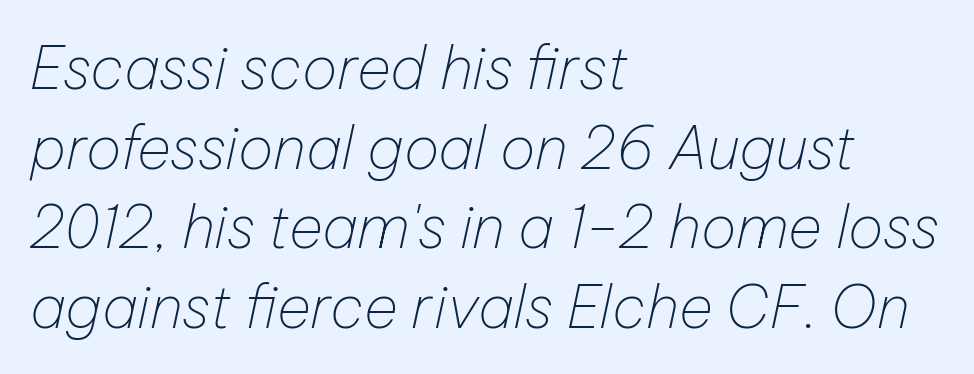
{"italic": "yes", "lean": "right", "slant_degrees": 12, "bold": "no", "weight": "thin", "width": "normal", "stroke_contrast": "low", "x_height": "medium", "monospaced": "no", "underline": "no", "align": "left", "line_spacing": "normal", "line_spacing_ratio": 1.35, "letter_spacing": "normal", "letter_spacing_em": 0.0, "glyph_px": 59}
